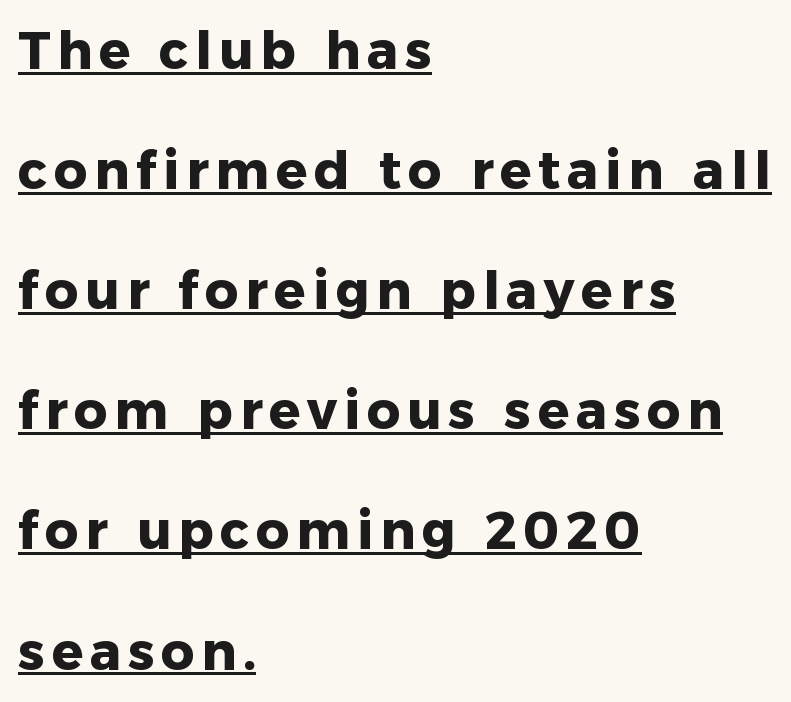
Q: Is the text bold? A: Yes.
Q: Is the text italic (slanted)? A: No, it is upright.
Q: Is the typeface a serif or a sans-serif typeface? A: Sans-serif.
Q: Is the text underlined? A: Yes.
Q: How is the paragraph aligned? A: Left-aligned.
Q: Is the spacing between lines tight, normal or loose? A: Loose.
Q: Width (condensed, normal, or wide)? A: Normal.
Q: Stroke contrast? A: Low.
Q: x-height? A: Medium.
Q: Monospaced? A: No.
